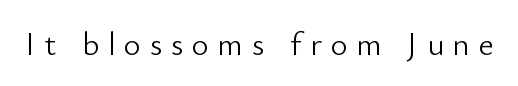
The image shows 32 px light sans-serif type, upright; set unusually wide letter spacing (+0.28 em), not underlined; low stroke contrast and a small x-height.
